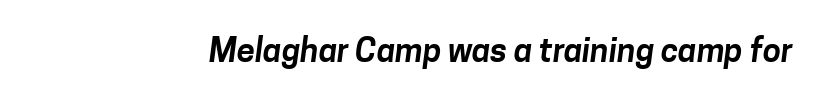
The face used here is a sans, in the tradition of grotesques and geometrics. Glyph-to-glyph distance matches everyday printed text. Plain, unruled lines of type. Looks like regular typesetting: each glyph gets only the width it needs.
